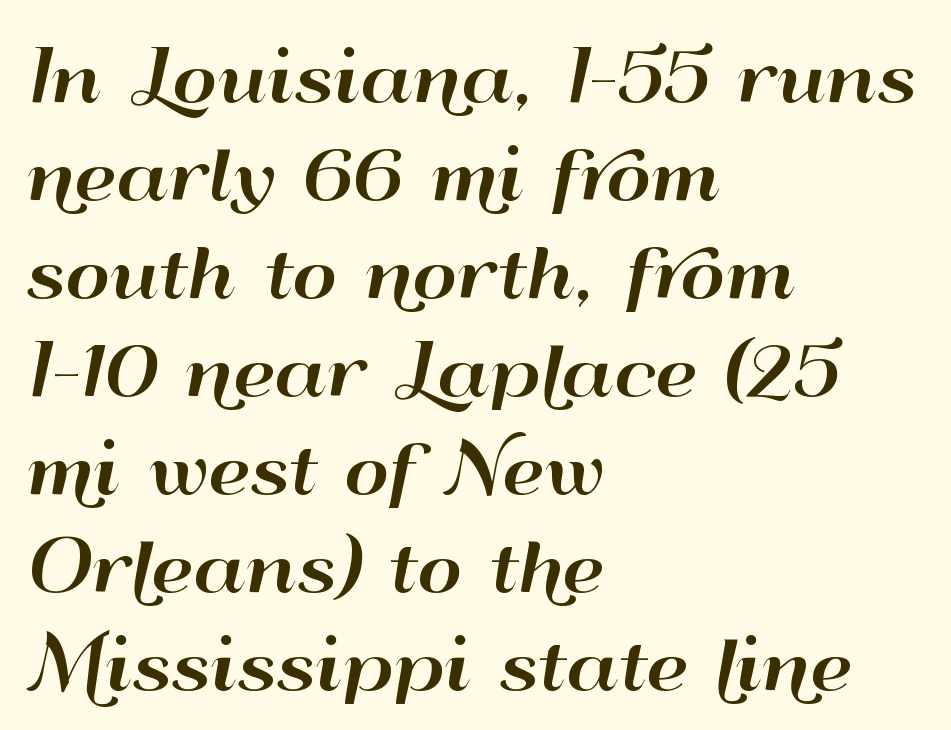
The image shows 69 px wide sans-serif type; set left-aligned, normal line spacing (1.42x), normal letter spacing, not underlined; high stroke contrast and a small x-height.
